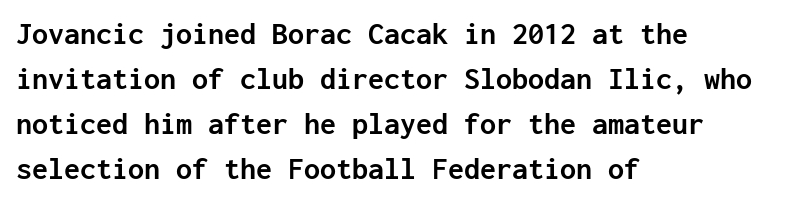
Q: Is the text bold? A: Yes.
Q: Is the text italic (slanted)? A: No, it is upright.
Q: Is the typeface a serif or a sans-serif typeface? A: Sans-serif.
Q: Is the text underlined? A: No.
Q: How is the paragraph aligned? A: Left-aligned.
Q: Is the spacing between letters normal or unusually wide? A: Normal.
Q: Is the spacing between lines tight, normal or loose? A: Normal.
Q: Width (condensed, normal, or wide)? A: Normal.
Q: Stroke contrast? A: Low.
Q: x-height? A: Medium.
Q: Monospaced? A: Yes.
